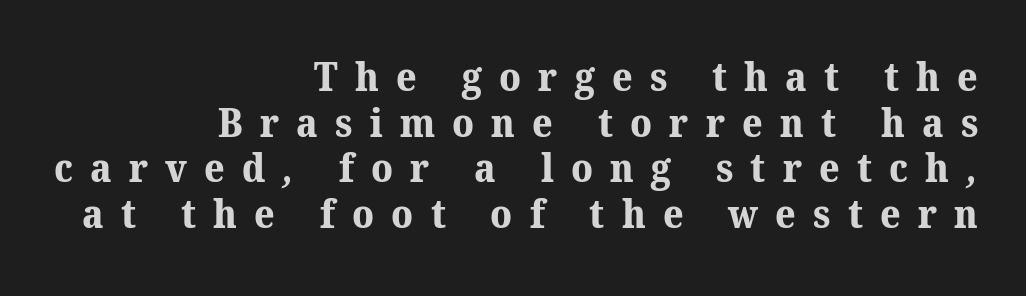
The foot of each line stays bare and open. Do the characters align in a grid? No, the font is proportional. I'd describe the lettering as bold — thick and assertive. Line ends are locked; line starts wander.
